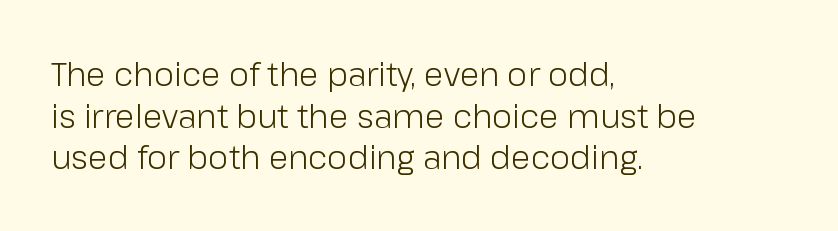
Q: Is the text bold? A: No.
Q: Is the text italic (slanted)? A: No, it is upright.
Q: Is the typeface a serif or a sans-serif typeface? A: Sans-serif.
Q: Is the text underlined? A: No.
Q: How is the paragraph aligned? A: Left-aligned.
Q: Is the spacing between letters normal or unusually wide? A: Normal.
Q: Is the spacing between lines tight, normal or loose? A: Normal.
Q: Width (condensed, normal, or wide)? A: Normal.
Q: Stroke contrast? A: Low.
Q: x-height? A: Medium.
Q: Monospaced? A: No.
